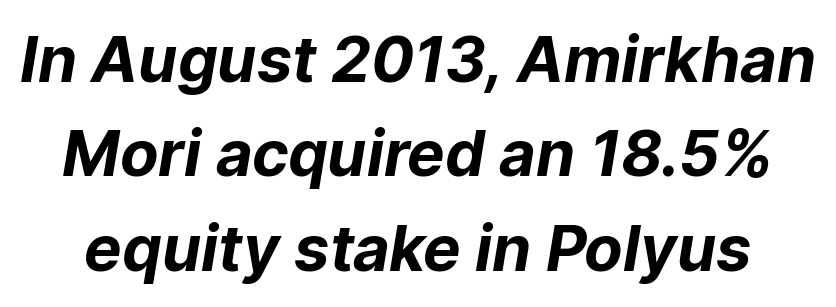
The strip under each line holds only bare page. These lines are composed in type without serifs. Evenly set lines give the paragraph a standard silhouette. Is this a fixed-width face? No — the glyphs have proportional, varying widths.
